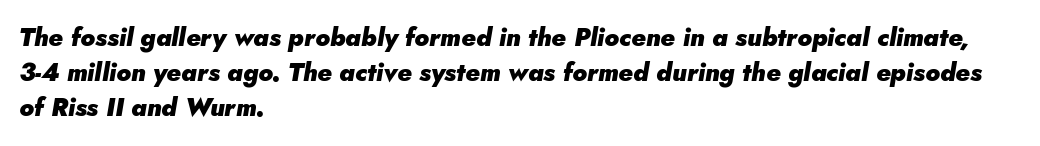
The image shows 25 px bold type, italic (leaning right); set left-aligned, normal line spacing (1.41x), normal letter spacing, not underlined.
